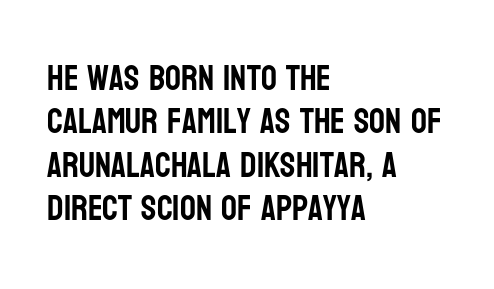
{"serif": "no", "italic": "no", "width": "condensed", "stroke_contrast": "low", "x_height": "large", "monospaced": "no", "underline": "no", "align": "left", "line_spacing_ratio": 1.24, "letter_spacing": "normal", "letter_spacing_em": 0.0, "glyph_px": 35}
